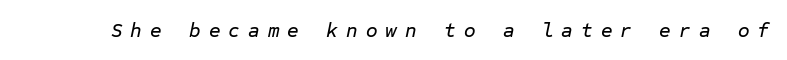
The face used here is rendered with a markedly widened letterfit. Observe the lean: these are italic letterforms. Descender tails drop into unmarked territory.
